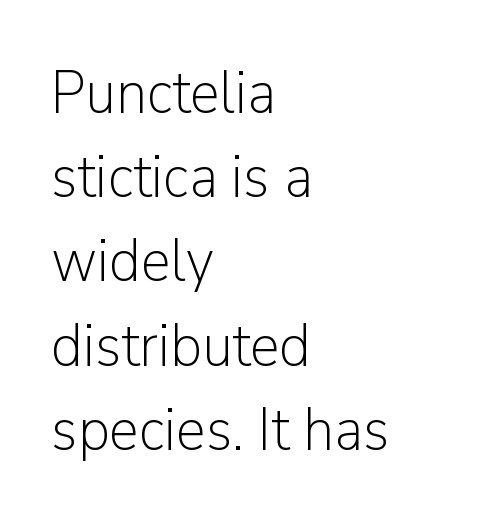
Q: Is the text bold? A: No.
Q: Is the text italic (slanted)? A: No, it is upright.
Q: Is the typeface a serif or a sans-serif typeface? A: Sans-serif.
Q: Is the text underlined? A: No.
Q: How is the paragraph aligned? A: Left-aligned.
Q: Is the spacing between letters normal or unusually wide? A: Normal.
Q: Is the spacing between lines tight, normal or loose? A: Normal.
Q: Width (condensed, normal, or wide)? A: Normal.
Q: Stroke contrast? A: Low.
Q: x-height? A: Medium.
Q: Monospaced? A: No.
